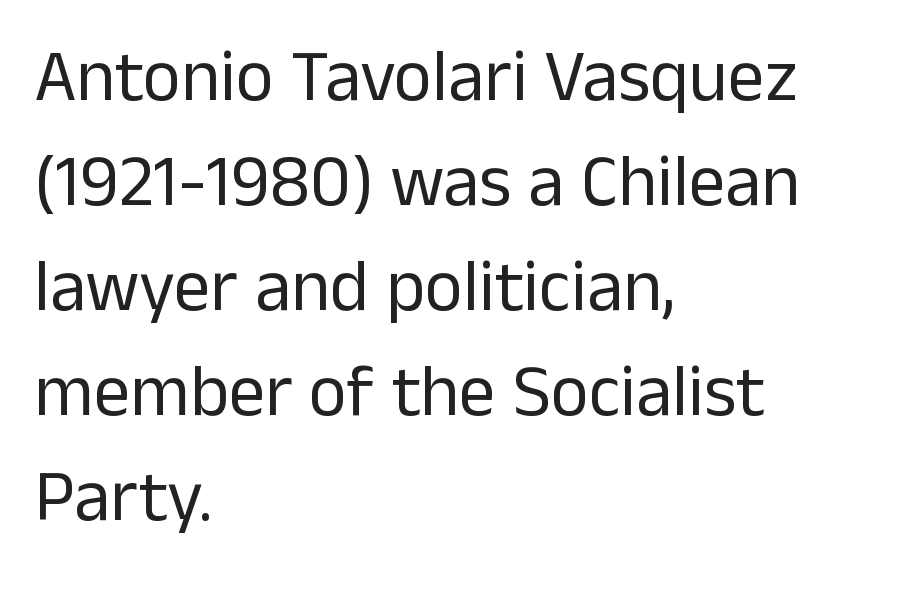
The image shows 73 px regular-weight sans-serif type, upright; set left-aligned, normal line spacing (1.44x), normal letter spacing, not underlined; low stroke contrast and a medium x-height.
